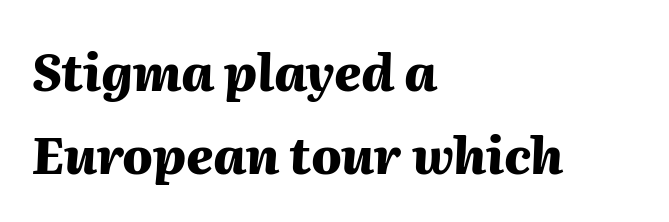
Q: Is the text bold? A: Yes.
Q: Is the text italic (slanted)? A: Yes, it leans right by about 2 degrees.
Q: Is the text underlined? A: No.
Q: How is the paragraph aligned? A: Left-aligned.
Q: Is the spacing between letters normal or unusually wide? A: Normal.
Q: Is the spacing between lines tight, normal or loose? A: Normal.
Q: Width (condensed, normal, or wide)? A: Normal.
Q: Stroke contrast? A: Medium.
Q: x-height? A: Medium.
Q: Monospaced? A: No.
